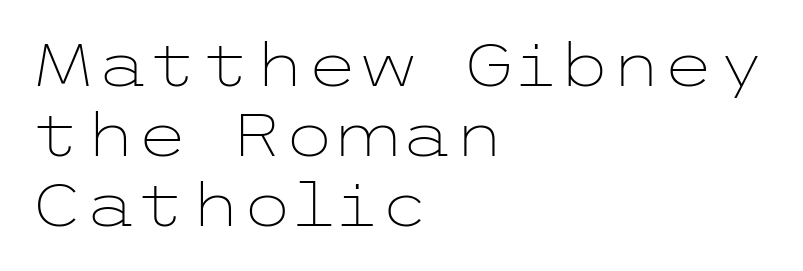
Q: Is the text bold? A: No.
Q: Is the text italic (slanted)? A: No, it is upright.
Q: Is the typeface a serif or a sans-serif typeface? A: Sans-serif.
Q: Is the text underlined? A: No.
Q: How is the paragraph aligned? A: Left-aligned.
Q: Is the spacing between letters normal or unusually wide? A: Normal.
Q: Width (condensed, normal, or wide)? A: Wide.
Q: Stroke contrast? A: Low.
Q: x-height? A: Medium.
